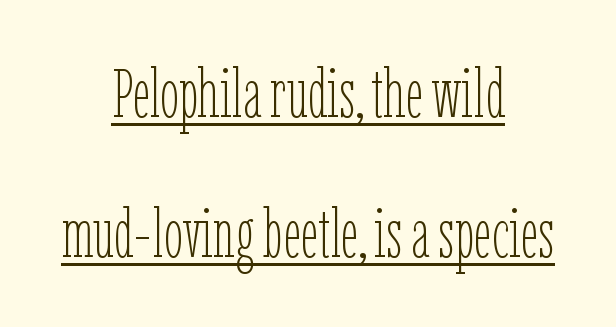
Is there any slant? The stems are plumb. Is there much room between lines? Yes — plenty of vertical air separates them. Weight: not bold — regular or lighter. Varying glyph widths throughout — classic text-font behaviour. Nothing unusual about the tracking: characters are spaced as the font intends. Neither beginnings nor endings align; midpoints do.
